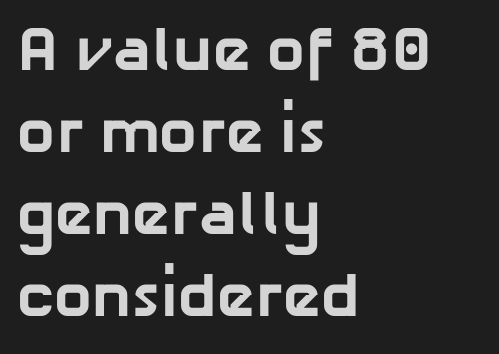
{"serif": "no", "bold": "yes", "weight": "bold", "width": "normal", "stroke_contrast": "low", "x_height": "medium", "monospaced": "no", "underline": "no", "align": "left", "line_spacing": "normal", "line_spacing_ratio": 1.3, "letter_spacing": "normal", "letter_spacing_em": 0.0, "glyph_px": 63}
